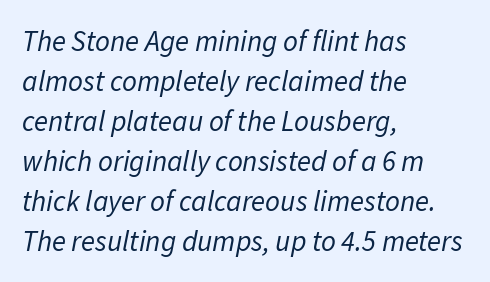
{"italic": "yes", "lean": "right", "slant_degrees": 11, "bold": "no", "weight": "regular", "width": "normal", "stroke_contrast": "low", "x_height": "medium", "monospaced": "no", "underline": "no", "align": "left", "line_spacing": "normal", "line_spacing_ratio": 1.38, "letter_spacing": "normal", "letter_spacing_em": 0.0, "glyph_px": 29}
